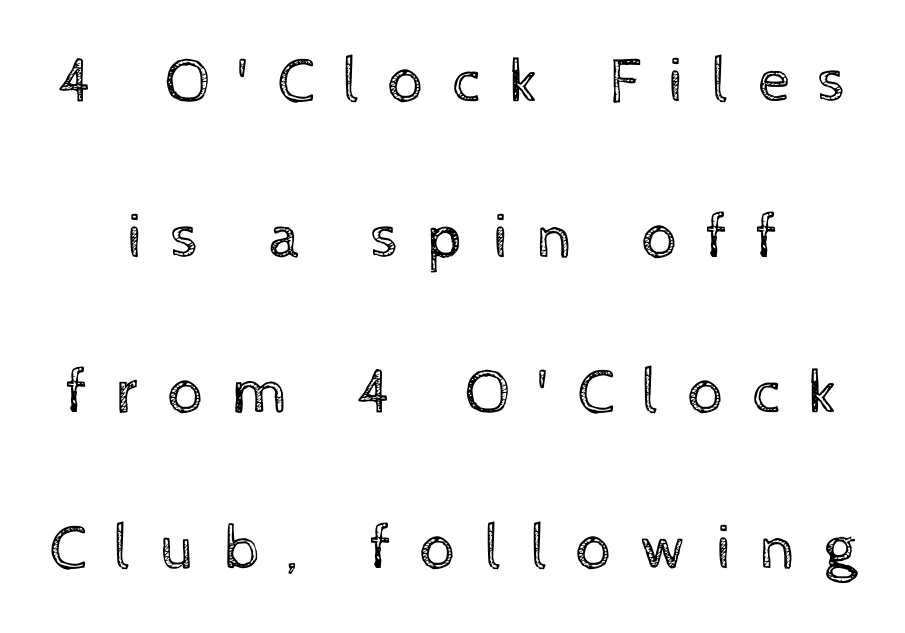
The image shows 64 px regular-weight type, upright; set loose line spacing (2.43x), unusually wide letter spacing (+0.43 em), not underlined; a medium x-height.
